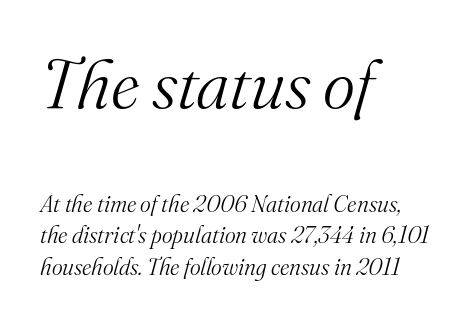
Q: Is the text bold? A: No.
Q: Is the text italic (slanted)? A: Yes, it leans right by about 16 degrees.
Q: Is the typeface a serif or a sans-serif typeface? A: Serif.
Q: Is the text underlined? A: No.
Q: How is the paragraph aligned? A: Left-aligned.
Q: Is the spacing between letters normal or unusually wide? A: Normal.
Q: Is the spacing between lines tight, normal or loose? A: Normal.
Q: Which block of text is set in a larger size, the first (top) or the second (bottom)? A: The first (top) one.
Q: Width (condensed, normal, or wide)? A: Normal.
Q: Stroke contrast? A: Medium.
Q: x-height? A: Small.
Q: Monospaced? A: No.
